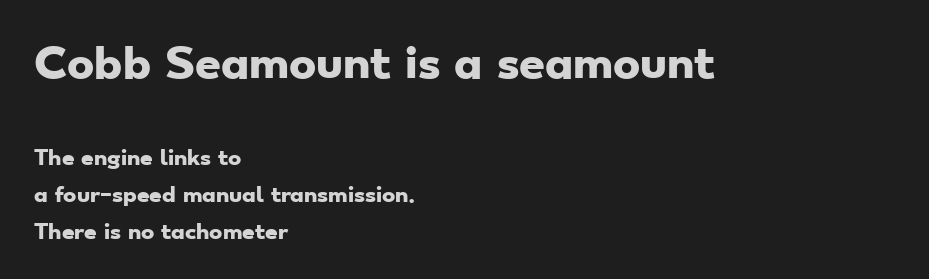
Q: Is the text bold? A: Yes.
Q: Is the typeface a serif or a sans-serif typeface? A: Sans-serif.
Q: Is the text underlined? A: No.
Q: How is the paragraph aligned? A: Left-aligned.
Q: Is the spacing between letters normal or unusually wide? A: Normal.
Q: Which block of text is set in a larger size, the first (top) or the second (bottom)? A: The first (top) one.
Q: Width (condensed, normal, or wide)? A: Wide.
Q: Stroke contrast? A: Low.
Q: x-height? A: Small.
Q: Monospaced? A: No.
